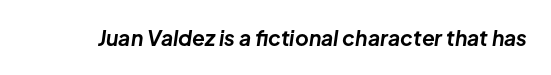
Q: Is the text bold? A: Yes.
Q: Is the text italic (slanted)? A: Yes, it leans right by about 8 degrees.
Q: Is the text underlined? A: No.
Q: Is the spacing between letters normal or unusually wide? A: Normal.
